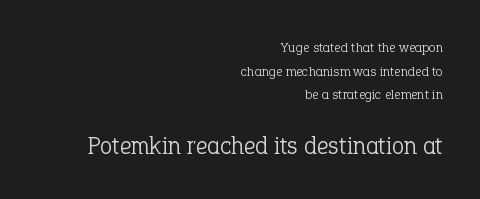
The image shows 25 px text type, upright; set right-aligned, normal line spacing (1.68x), normal letter spacing, not underlined; the second (bottom) block is 1.79x larger.
